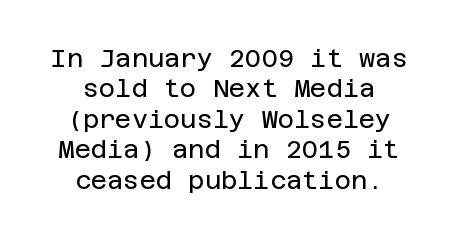
Q: Is the text bold? A: No.
Q: Is the text italic (slanted)? A: No, it is upright.
Q: Is the text underlined? A: No.
Q: How is the paragraph aligned? A: Centered.
Q: Is the spacing between letters normal or unusually wide? A: Normal.
